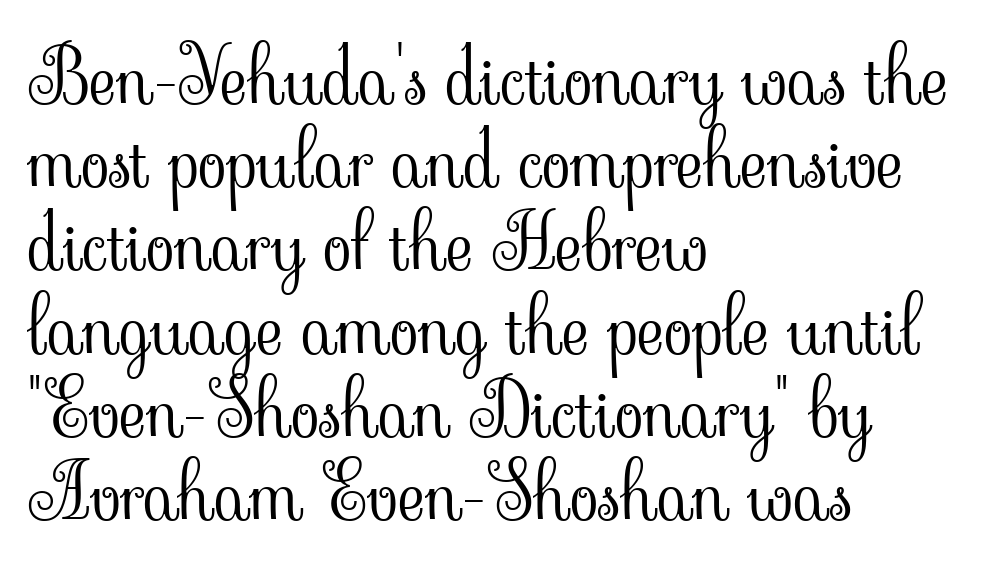
Q: Is the text bold? A: No.
Q: Is the text italic (slanted)? A: No, it is upright.
Q: Is the typeface a serif or a sans-serif typeface? A: Serif.
Q: Is the text underlined? A: No.
Q: How is the paragraph aligned? A: Left-aligned.
Q: Is the spacing between letters normal or unusually wide? A: Normal.
Q: Is the spacing between lines tight, normal or loose? A: Tight.
Q: Width (condensed, normal, or wide)? A: Normal.
Q: Stroke contrast? A: Low.
Q: x-height? A: Small.
Q: Monospaced? A: No.
